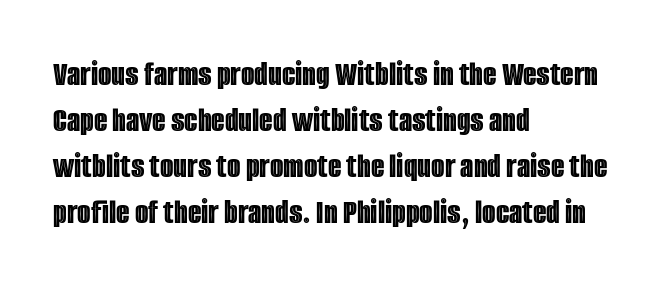
Q: Is the text italic (slanted)? A: No, it is upright.
Q: Is the text underlined? A: No.
Q: How is the paragraph aligned? A: Left-aligned.
Q: Is the spacing between letters normal or unusually wide? A: Normal.
Q: Is the spacing between lines tight, normal or loose? A: Normal.
Q: Width (condensed, normal, or wide)? A: Condensed.
Q: x-height? A: Large.
Q: Monospaced? A: No.
